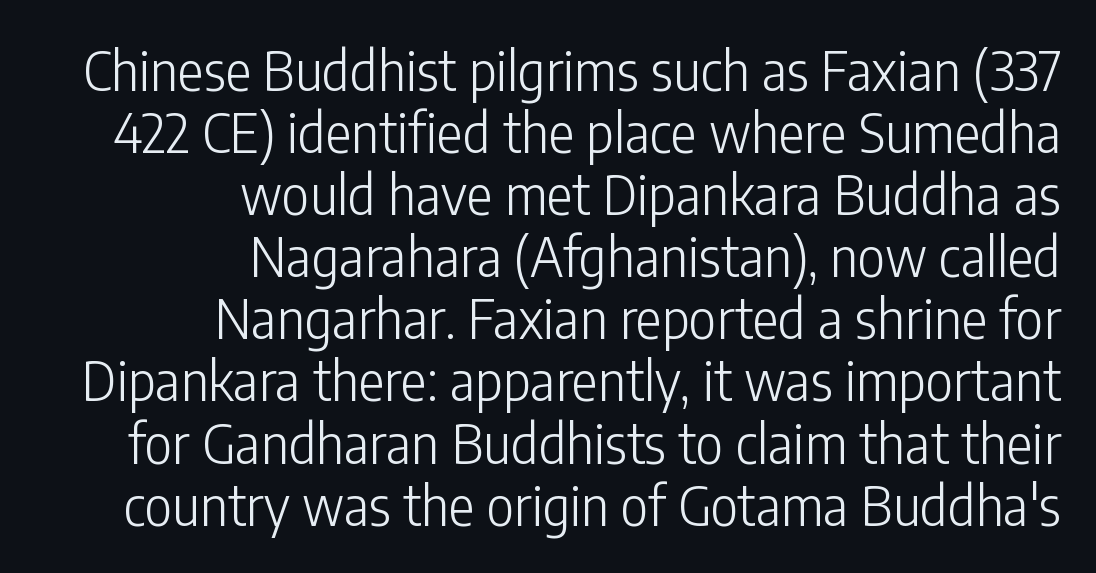
Q: Is the text bold? A: No.
Q: Is the text italic (slanted)? A: No, it is upright.
Q: Is the typeface a serif or a sans-serif typeface? A: Sans-serif.
Q: Is the text underlined? A: No.
Q: How is the paragraph aligned? A: Right-aligned.
Q: Is the spacing between letters normal or unusually wide? A: Normal.
Q: Is the spacing between lines tight, normal or loose? A: Tight.
Q: Width (condensed, normal, or wide)? A: Condensed.
Q: Stroke contrast? A: Low.
Q: x-height? A: Medium.
Q: Monospaced? A: No.
